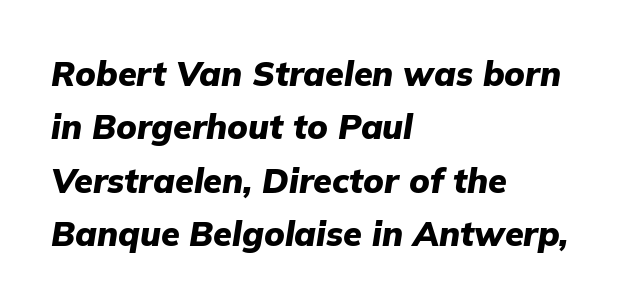
The image shows 34 px heavy type, italic (leaning right); set left-aligned, normal line spacing (1.57x), normal letter spacing, not underlined; low stroke contrast and a medium x-height.
